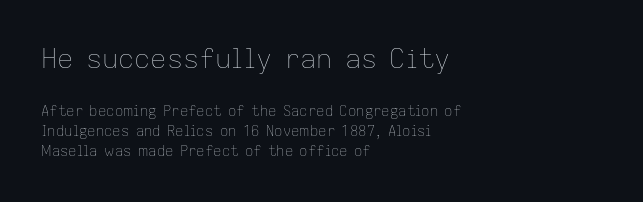
No heavy texture on the line: the type isn't bold. This rendering features lettering with no underline. Compare the two chunks: the upper has the greater cap height. If you measured baseline to baseline, you'd find a middling distance. Rendered with straight, roman letterforms. The line texture is even and compact thanks to regular tracking.
